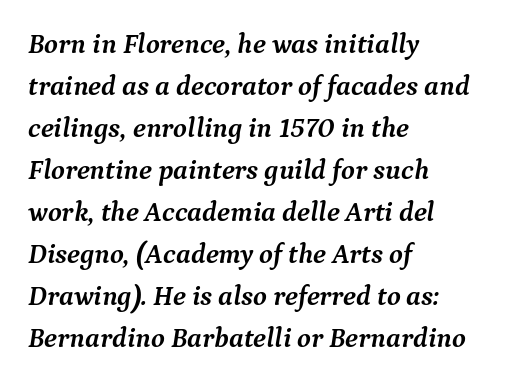
Reading down the block, your eye returns to a fixed left position each line. Stroke thickness is high; the sample reads as a true bold. The whole block is typeset with a tilt. Serifs: yes, visible at the terminals of the letterforms.
